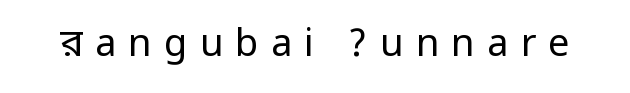
Q: Is the text bold? A: No.
Q: Is the text italic (slanted)? A: No, it is upright.
Q: Is the typeface a serif or a sans-serif typeface? A: Sans-serif.
Q: Is the text underlined? A: No.
Q: Is the spacing between letters normal or unusually wide? A: Unusually wide.
Q: Width (condensed, normal, or wide)? A: Condensed.
Q: Stroke contrast? A: Low.
